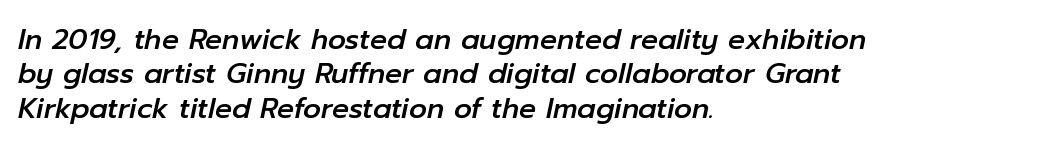
{"italic": "yes", "lean": "right", "slant_degrees": 12, "width": "normal", "stroke_contrast": "low", "x_height": "medium", "monospaced": "no", "underline": "no", "align": "left", "line_spacing_ratio": 1.23, "letter_spacing": "normal", "letter_spacing_em": 0.0, "glyph_px": 28}
